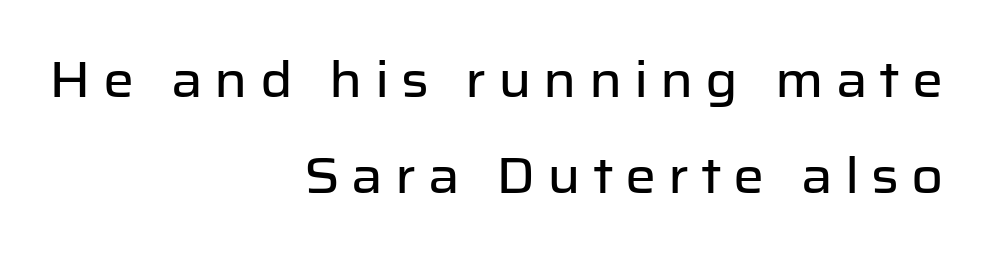
The rendering anchors every line to the right-hand side. Character widths vary here, with narrow letters taking less room than wide ones. The string is rendered with underlining switched off. The type sits square on the baseline with zero lean. This block would shrink considerably if given ordinary leading; it's expanded now.
